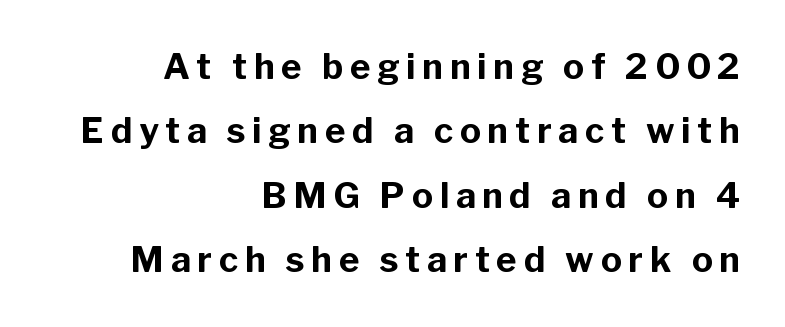
Q: Is the text bold? A: Yes.
Q: Is the text italic (slanted)? A: No, it is upright.
Q: Is the typeface a serif or a sans-serif typeface? A: Sans-serif.
Q: Is the text underlined? A: No.
Q: How is the paragraph aligned? A: Right-aligned.
Q: Width (condensed, normal, or wide)? A: Normal.
Q: Stroke contrast? A: Low.
Q: x-height? A: Medium.
Q: Monospaced? A: No.
